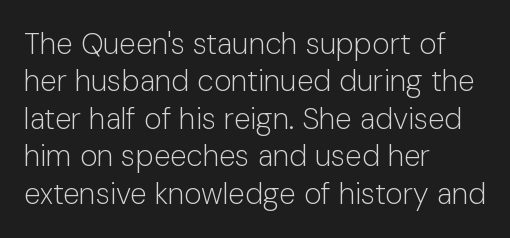
Q: Is the text bold? A: No.
Q: Is the text italic (slanted)? A: No, it is upright.
Q: Is the typeface a serif or a sans-serif typeface? A: Sans-serif.
Q: Is the text underlined? A: No.
Q: How is the paragraph aligned? A: Left-aligned.
Q: Is the spacing between letters normal or unusually wide? A: Normal.
Q: Is the spacing between lines tight, normal or loose? A: Normal.
Q: Width (condensed, normal, or wide)? A: Normal.
Q: Stroke contrast? A: Low.
Q: x-height? A: Medium.
Q: Monospaced? A: No.
